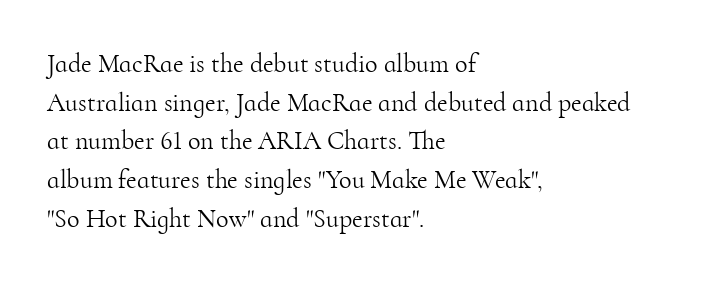
The image shows 26 px text type, upright; set left-aligned, normal line spacing (1.49x), normal letter spacing, not underlined.
